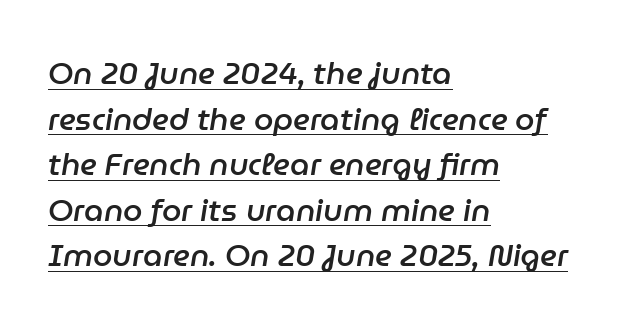
The image shows 31 px semibold type, italic (leaning right); set left-aligned, normal line spacing (1.47x), normal letter spacing, underlined; low stroke contrast and a medium x-height.
